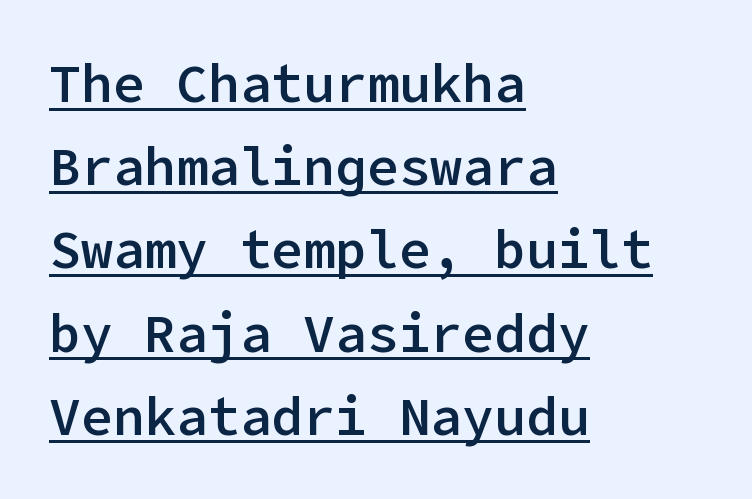
{"serif": "no", "italic": "no", "bold": "semi", "weight": "semibold", "width": "normal", "stroke_contrast": "low", "x_height": "medium", "underline": "yes", "align": "left", "line_spacing": "normal", "line_spacing_ratio": 1.57, "letter_spacing": "normal", "letter_spacing_em": 0.0, "glyph_px": 53}
